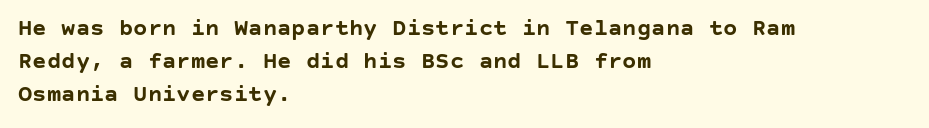
{"italic": "no", "bold": "yes", "underline": "no", "align": "left", "line_spacing": "normal", "line_spacing_ratio": 1.38, "letter_spacing": "normal", "letter_spacing_em": 0.0, "glyph_px": 24}
